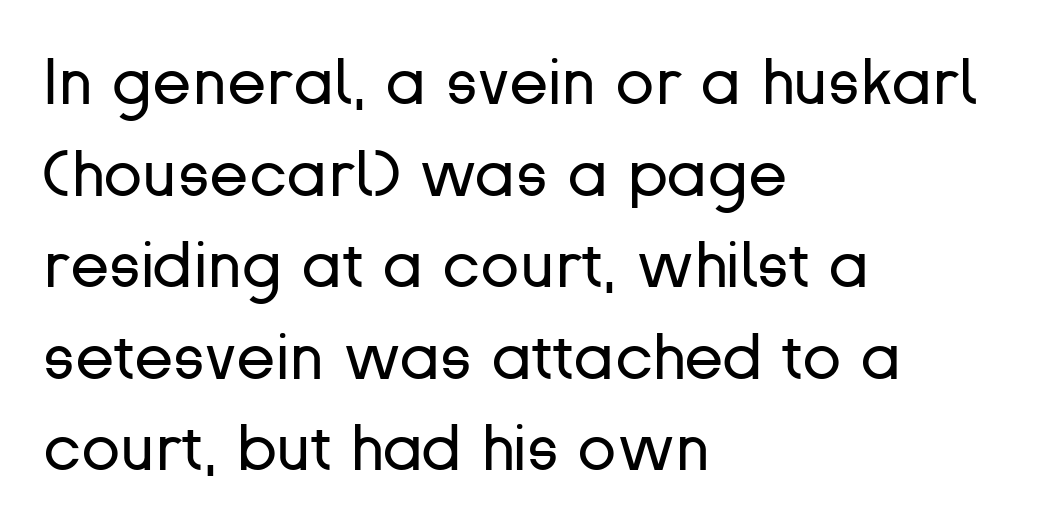
{"serif": "no", "italic": "no", "bold": "no", "weight": "regular", "width": "normal", "stroke_contrast": "low", "x_height": "medium", "monospaced": "no", "underline": "no", "align": "left", "line_spacing": "normal", "line_spacing_ratio": 1.43, "letter_spacing": "normal", "letter_spacing_em": 0.0, "glyph_px": 64}
